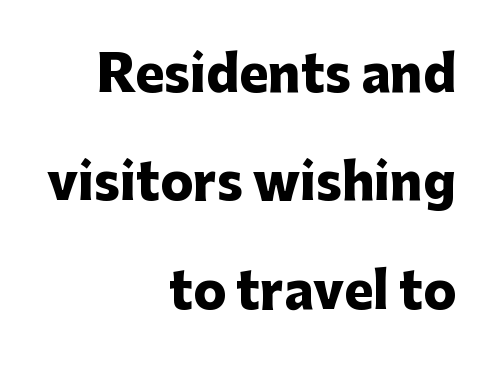
Descenders are the only things crossing below the line. How are the letters spaced? Ordinarily, with no added tracking. Does the copy run flush right? Yes — the right margin is perfectly even. Is the type bold? Yes — the strokes are clearly thick and heavy.
